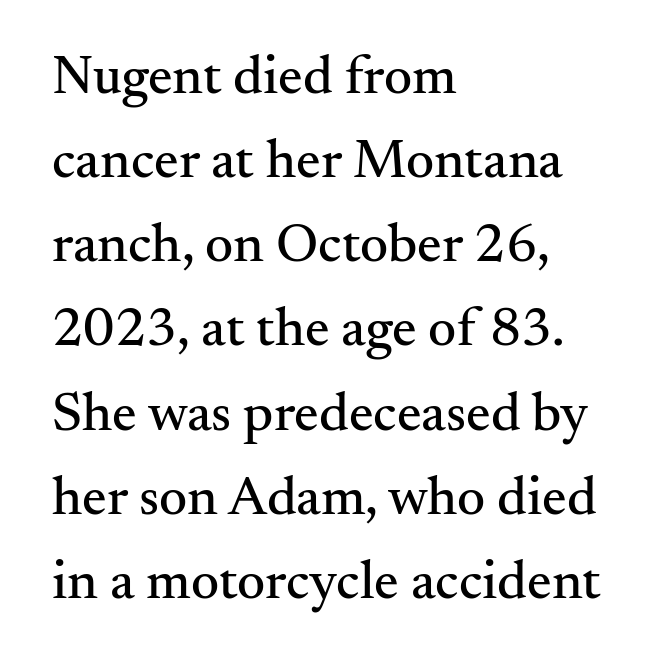
{"serif": "yes", "italic": "no", "width": "normal", "stroke_contrast": "medium", "x_height": "small", "monospaced": "no", "underline": "no", "align": "left", "line_spacing": "normal", "line_spacing_ratio": 1.53, "letter_spacing": "normal", "letter_spacing_em": 0.0, "glyph_px": 55}
